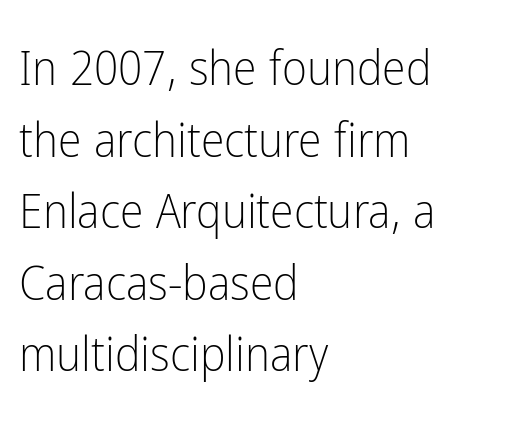
{"serif": "no", "italic": "no", "bold": "no", "weight": "light", "width": "condensed", "stroke_contrast": "low", "x_height": "medium", "monospaced": "no", "underline": "no", "align": "left", "line_spacing": "normal", "line_spacing_ratio": 1.49, "letter_spacing": "normal", "letter_spacing_em": 0.0, "glyph_px": 48}
